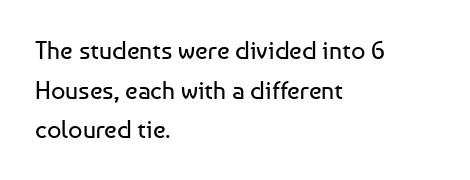
{"italic": "no", "bold": "no", "underline": "no", "align": "left", "line_spacing": "normal", "line_spacing_ratio": 1.59, "letter_spacing": "normal", "letter_spacing_em": 0.0, "glyph_px": 25}
